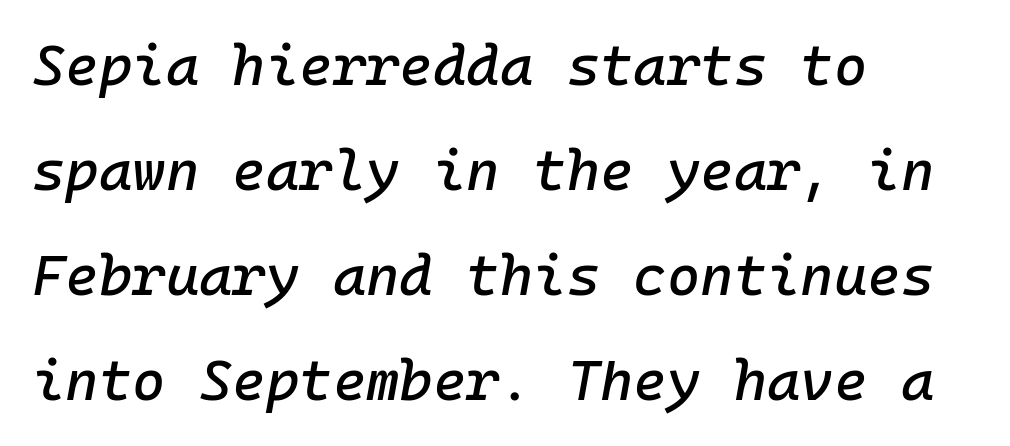
{"italic": "yes", "lean": "right", "slant_degrees": 10, "width": "normal", "stroke_contrast": "low", "x_height": "medium", "monospaced": "yes", "underline": "no", "align": "left", "line_spacing_ratio": 1.84, "letter_spacing": "normal", "letter_spacing_em": 0.0, "glyph_px": 57}
